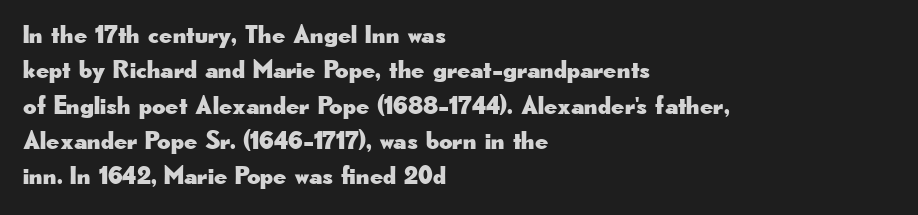
The image shows 26 px text type, upright; set left-aligned, normal line spacing (1.36x), normal letter spacing, not underlined.
